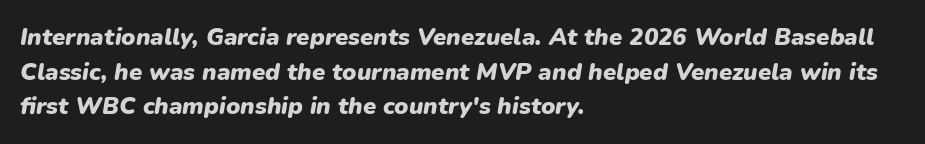
One-word summary of the alignment: left. The glyphs look as if they've been sheared to an angle. A dark, heavy texture on the line: the type is bold. The zone under the glyphs is completely vacant. A typesetter would call this zero additional tracking.
